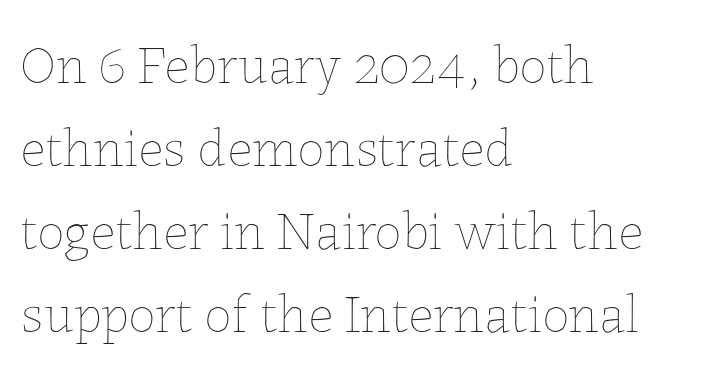
Q: Is the text bold? A: No.
Q: Is the text italic (slanted)? A: No, it is upright.
Q: Is the text underlined? A: No.
Q: How is the paragraph aligned? A: Left-aligned.
Q: Is the spacing between letters normal or unusually wide? A: Normal.
Q: Is the spacing between lines tight, normal or loose? A: Normal.
Q: Width (condensed, normal, or wide)? A: Normal.
Q: Stroke contrast? A: Low.
Q: x-height? A: Medium.
Q: Monospaced? A: No.
